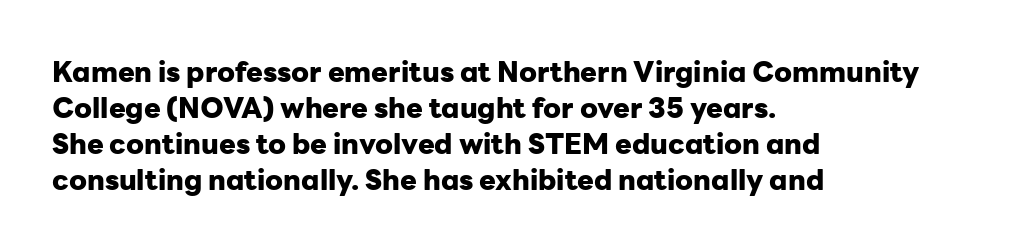
{"serif": "no", "italic": "no", "bold": "yes", "weight": "heavy", "width": "normal", "stroke_contrast": "low", "x_height": "medium", "monospaced": "no", "underline": "no", "align": "left", "line_spacing": "normal", "line_spacing_ratio": 1.29, "letter_spacing": "normal", "letter_spacing_em": 0.0, "glyph_px": 28}
